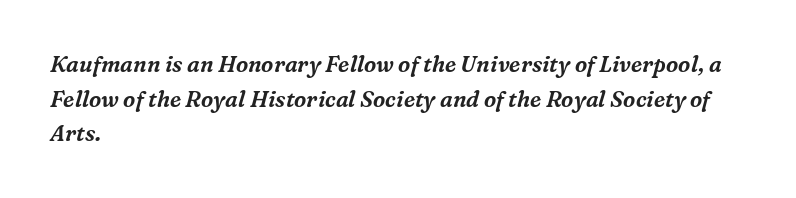
The image shows 22 px text type, italic (leaning right); set left-aligned, normal line spacing (1.57x), normal letter spacing, not underlined.
